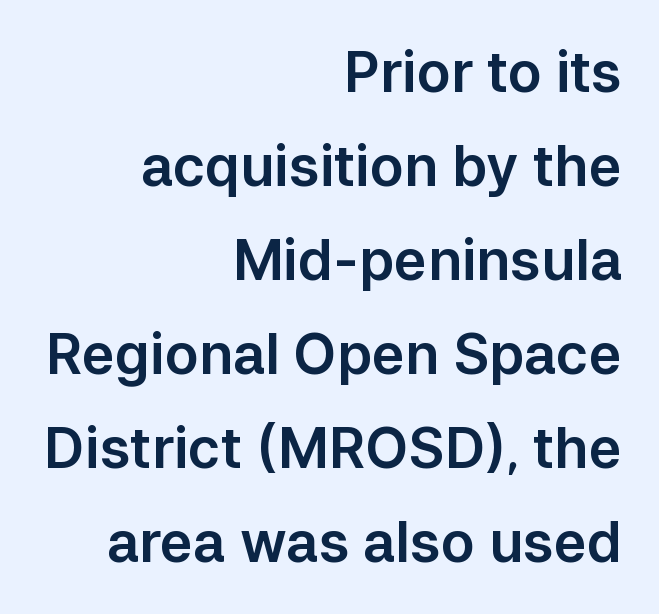
The image shows 56 px sans-serif type, upright; set right-aligned, normal line spacing (1.68x), normal letter spacing, not underlined; low stroke contrast and a medium x-height.
